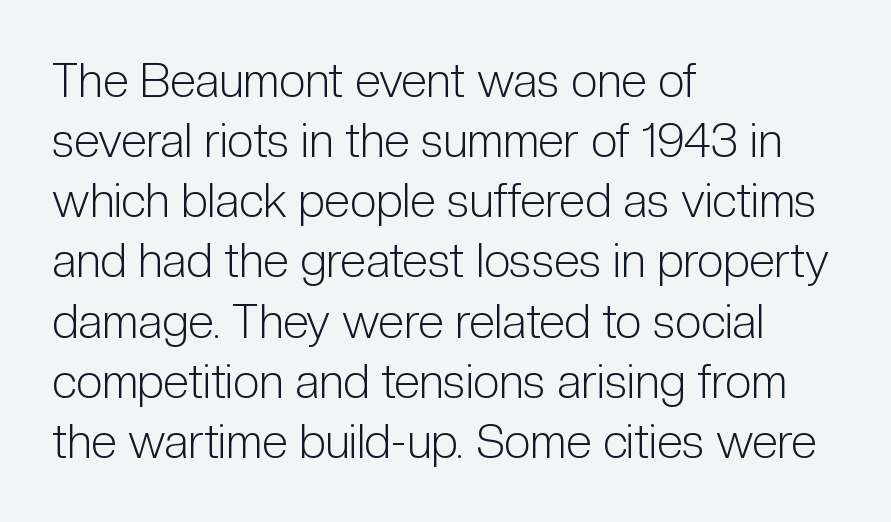
The image shows 47 px light, condensed sans-serif type, upright; set left-aligned, normal line spacing (1.28x), normal letter spacing, not underlined; low stroke contrast and a medium x-height.
